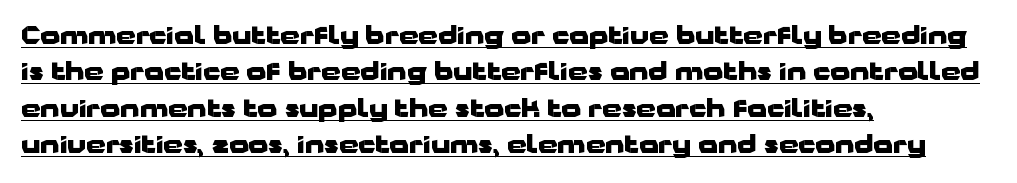
Letter spacing: default. Its strokes are broad and dark, the hallmark of bold type. Layout note: lines flush left. Tall strokes in this sample are plumb rather than angled. Whoever set this chose a conventional vertical rhythm.
